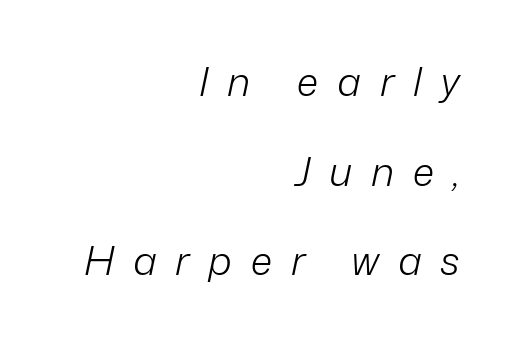
Check the space under the baseline: it is left empty. The rendering inserts visible extra space after every character. The lettering tilts uniformly, giving the passage an italic look. A great deal of white space separates one row of letters from the next.
